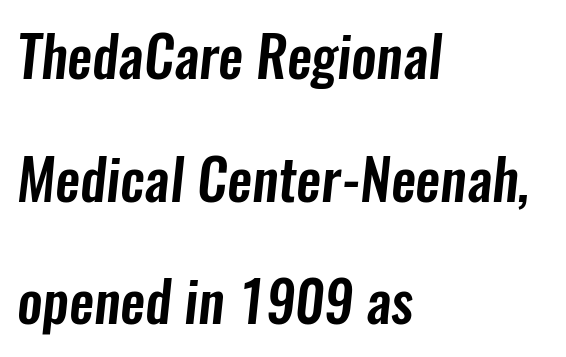
{"serif": "no", "width": "condensed", "stroke_contrast": "low", "x_height": "medium", "monospaced": "no", "underline": "no", "align": "left", "line_spacing": "loose", "line_spacing_ratio": 2.19, "letter_spacing": "normal", "letter_spacing_em": 0.0, "glyph_px": 56}
